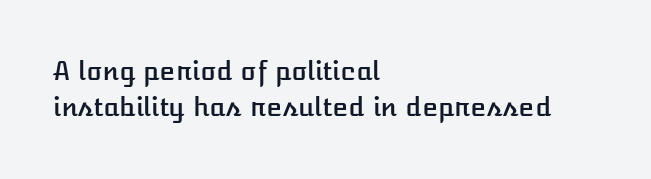
{"italic": "no", "underline": "no", "align": "left", "line_spacing": "normal", "line_spacing_ratio": 1.39, "letter_spacing": "normal", "letter_spacing_em": 0.0, "glyph_px": 26}
